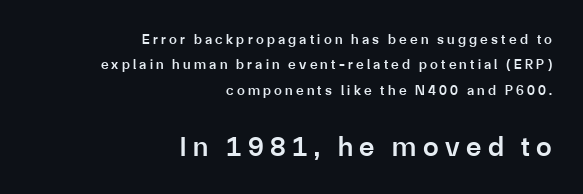
{"serif": "no", "italic": "no", "bold": "semi", "weight": "semibold", "width": "normal", "stroke_contrast": "low", "x_height": "medium", "monospaced": "no", "underline": "no", "align": "right", "line_spacing_ratio": 1.82, "letter_spacing": "wide", "letter_spacing_em": 0.23, "larger_block": "second", "size_ratio": 2.0, "glyph_px": 28}
